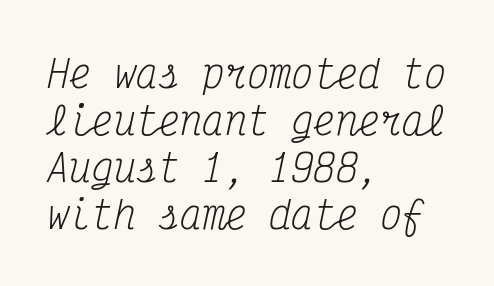
These lines stack with their left ends in a neat column. The letters march in equal steps, a hallmark of fixed-pitch type. Students, note that the glyphs here touch the page at normal intervals. In terms of leading, this rendering sits right in the middle. There's an unmistakable incline to the writing here.
